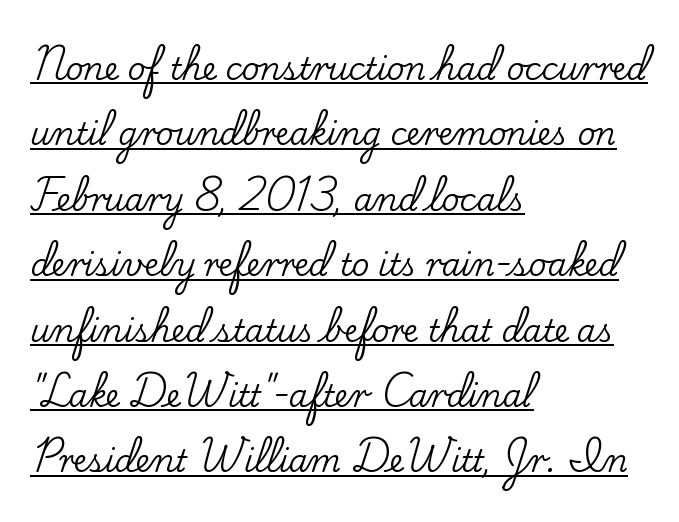
{"serif": "yes", "width": "normal", "stroke_contrast": "low", "x_height": "small", "monospaced": "no", "underline": "yes", "align": "left", "line_spacing": "loose", "line_spacing_ratio": 2.11, "letter_spacing": "normal", "letter_spacing_em": 0.0, "glyph_px": 31}
